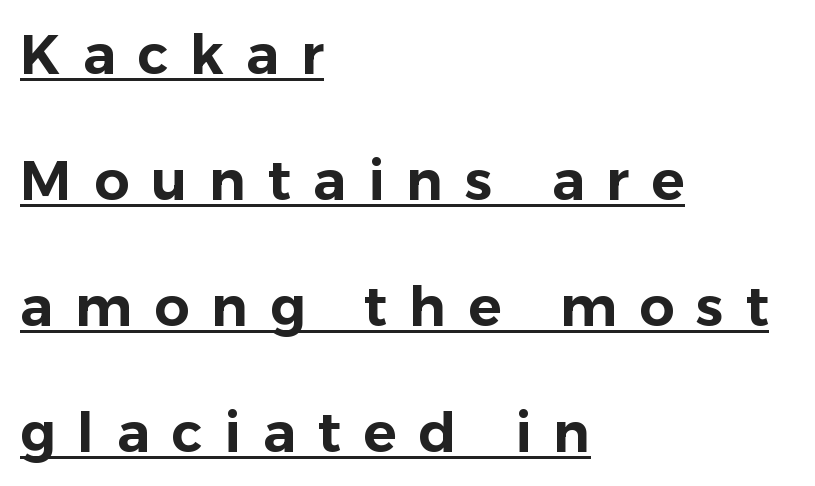
{"serif": "no", "italic": "no", "width": "normal", "stroke_contrast": "low", "x_height": "medium", "monospaced": "no", "underline": "yes", "align": "left", "line_spacing": "loose", "line_spacing_ratio": 2.29, "letter_spacing": "wide", "letter_spacing_em": 0.4, "glyph_px": 55}
